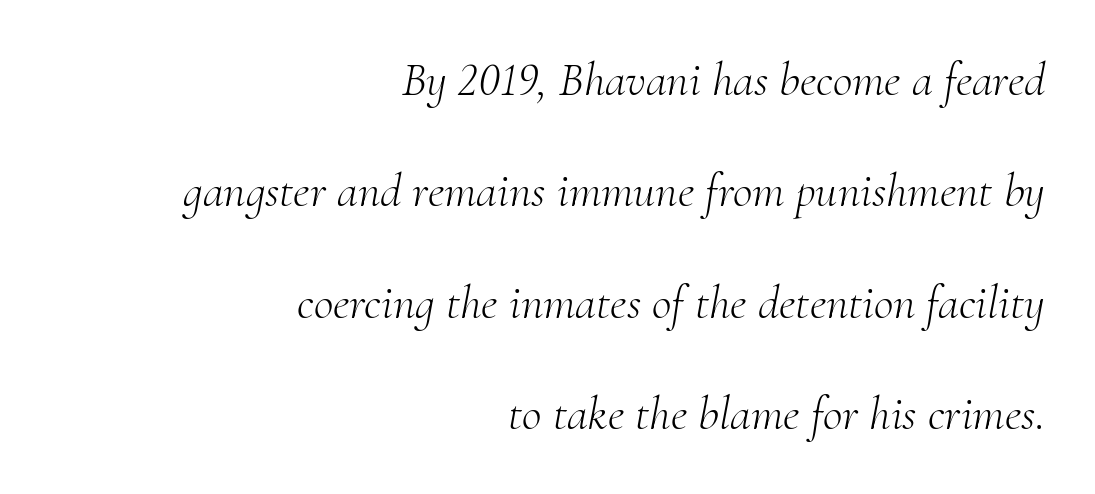
Q: Is the text bold? A: No.
Q: Is the text italic (slanted)? A: Yes, it leans right by about 10 degrees.
Q: Is the typeface a serif or a sans-serif typeface? A: Serif.
Q: Is the text underlined? A: No.
Q: How is the paragraph aligned? A: Right-aligned.
Q: Is the spacing between letters normal or unusually wide? A: Normal.
Q: Is the spacing between lines tight, normal or loose? A: Loose.
Q: Width (condensed, normal, or wide)? A: Normal.
Q: Stroke contrast? A: Medium.
Q: x-height? A: Small.
Q: Monospaced? A: No.
